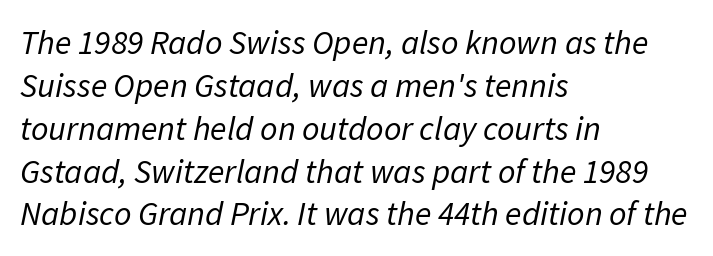
Q: Is the text bold? A: No.
Q: Is the text italic (slanted)? A: Yes, it leans right by about 11 degrees.
Q: Is the text underlined? A: No.
Q: How is the paragraph aligned? A: Left-aligned.
Q: Is the spacing between letters normal or unusually wide? A: Normal.
Q: Is the spacing between lines tight, normal or loose? A: Normal.
Q: Width (condensed, normal, or wide)? A: Normal.
Q: Stroke contrast? A: Low.
Q: x-height? A: Medium.
Q: Monospaced? A: No.
